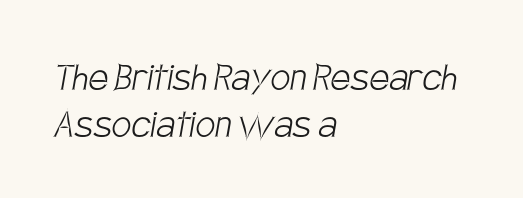
Q: Is the text bold? A: No.
Q: Is the typeface a serif or a sans-serif typeface? A: Sans-serif.
Q: Is the text underlined? A: No.
Q: How is the paragraph aligned? A: Left-aligned.
Q: Is the spacing between letters normal or unusually wide? A: Normal.
Q: Is the spacing between lines tight, normal or loose? A: Tight.
Q: Width (condensed, normal, or wide)? A: Condensed.
Q: Stroke contrast? A: Low.
Q: x-height? A: Large.
Q: Monospaced? A: No.
